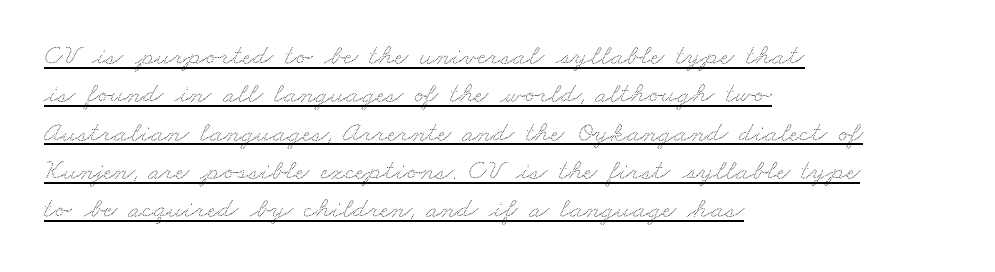
Decoration check: the copy is underlined. The lines are quadded left. Quick note: interline space is typical. This sample has the flowing, uneven cadence of proportional lettering.
